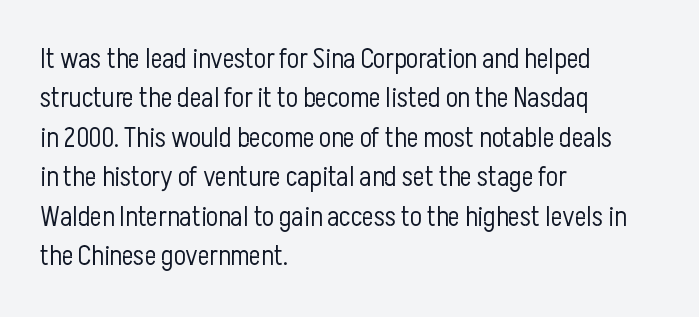
The image shows 28 px light, condensed sans-serif type, upright; set left-aligned, normal line spacing (1.41x), normal letter spacing, not underlined; low stroke contrast and a medium x-height.
